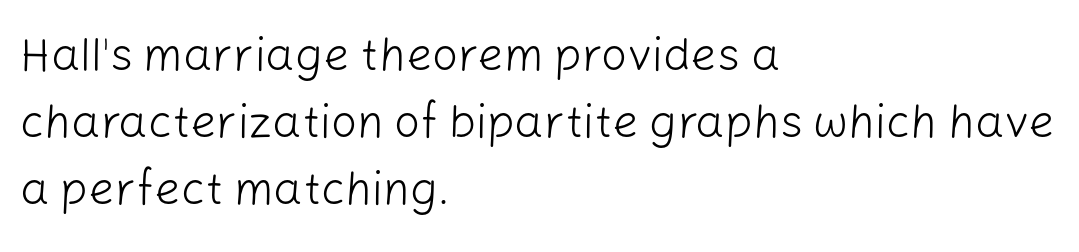
{"serif": "no", "italic": "no", "bold": "no", "weight": "light", "width": "normal", "stroke_contrast": "low", "x_height": "medium", "monospaced": "no", "underline": "no", "align": "left", "line_spacing": "normal", "line_spacing_ratio": 1.46, "letter_spacing": "normal", "letter_spacing_em": 0.0, "glyph_px": 46}
